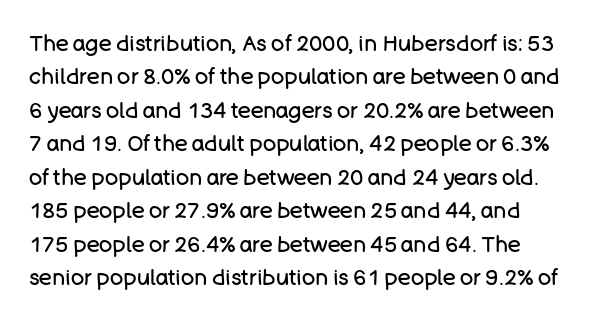
Underlining? Definitely not there. Is there any slant? The stems are plumb. Spacing between characters is what you'd get straight out of the box. Unbolded letterforms with no extra heft.
